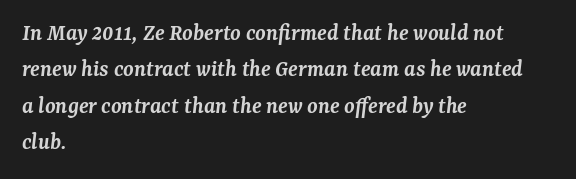
The image shows 24 px text type, italic (leaning right); set left-aligned, normal line spacing (1.52x), normal letter spacing, not underlined.
